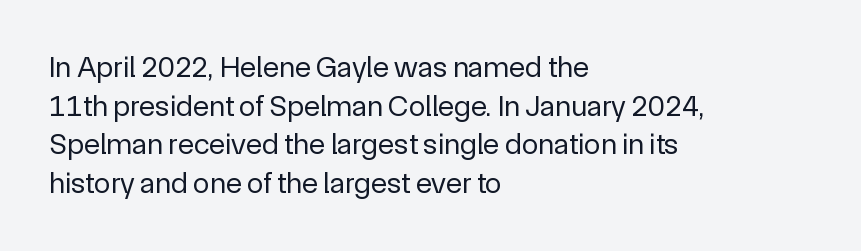
The image shows 30 px regular-weight sans-serif type, upright; set left-aligned, normal line spacing (1.29x), normal letter spacing, not underlined; a medium x-height.
